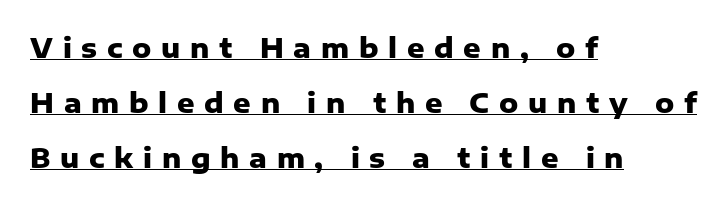
A classic flush-left, rag-right setting is used for this passage. Reading down the column, the eye jumps a long way to each next line. The horizontal fit of the characters is loose and conspicuously gappy. The face used here appears with an underline applied. Plenty of ink on the page — the face is bold.
